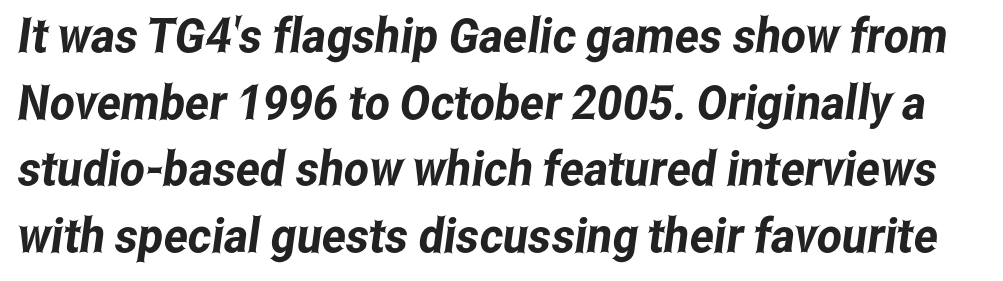
Q: Is the typeface a serif or a sans-serif typeface? A: Sans-serif.
Q: Is the text underlined? A: No.
Q: Is the spacing between letters normal or unusually wide? A: Normal.
Q: Is the spacing between lines tight, normal or loose? A: Normal.
Q: Width (condensed, normal, or wide)? A: Condensed.
Q: Stroke contrast? A: Low.
Q: x-height? A: Medium.
Q: Monospaced? A: No.
